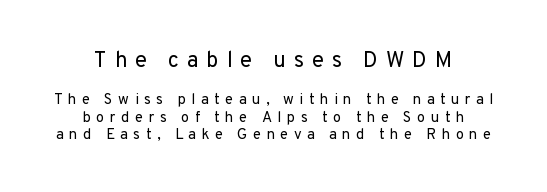
A clean baseline with only descenders dipping below it. Counters stay open thanks to moderate or lighter strokes. The font's upright variant was chosen for this text. This layout puts the oversized block above and the modest block below.
